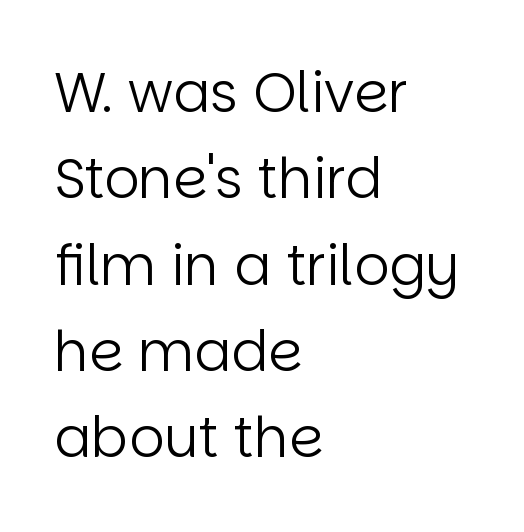
The image shows 55 px regular-weight sans-serif type, upright; set left-aligned, normal line spacing (1.57x), normal letter spacing, not underlined; low stroke contrast and a large x-height.
